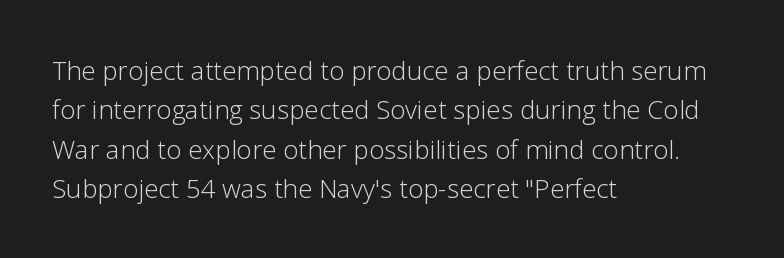
{"italic": "no", "bold": "no", "underline": "no", "align": "left", "line_spacing": "normal", "line_spacing_ratio": 1.51, "letter_spacing": "normal", "letter_spacing_em": 0.0, "glyph_px": 26}
